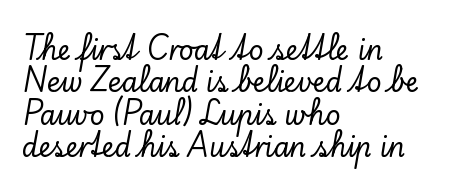
Q: Is the text italic (slanted)? A: Yes.
Q: Is the text underlined? A: No.
Q: How is the paragraph aligned? A: Left-aligned.
Q: Is the spacing between letters normal or unusually wide? A: Normal.
Q: Is the spacing between lines tight, normal or loose? A: Normal.
